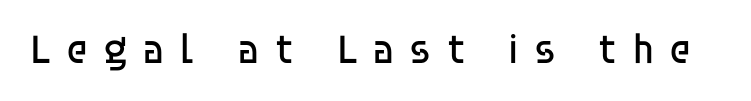
The image shows 42 px regular-weight sans-serif type, upright; set unusually wide letter spacing (+0.34 em), not underlined; low stroke contrast and a large x-height.
